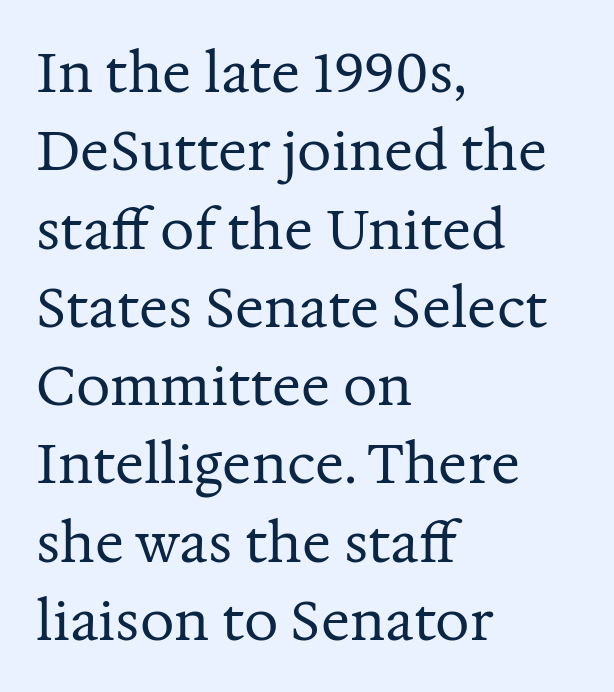
{"serif": "yes", "italic": "no", "bold": "no", "weight": "regular", "width": "normal", "stroke_contrast": "medium", "x_height": "medium", "monospaced": "no", "underline": "no", "align": "left", "line_spacing": "normal", "line_spacing_ratio": 1.45, "letter_spacing": "normal", "letter_spacing_em": 0.0, "glyph_px": 54}
